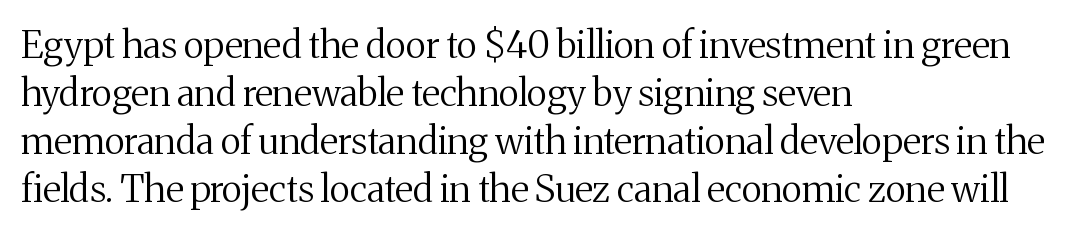
The image shows 37 px regular-weight serif type, upright; set left-aligned, normal line spacing (1.3x), normal letter spacing, not underlined; medium stroke contrast and a medium x-height.
